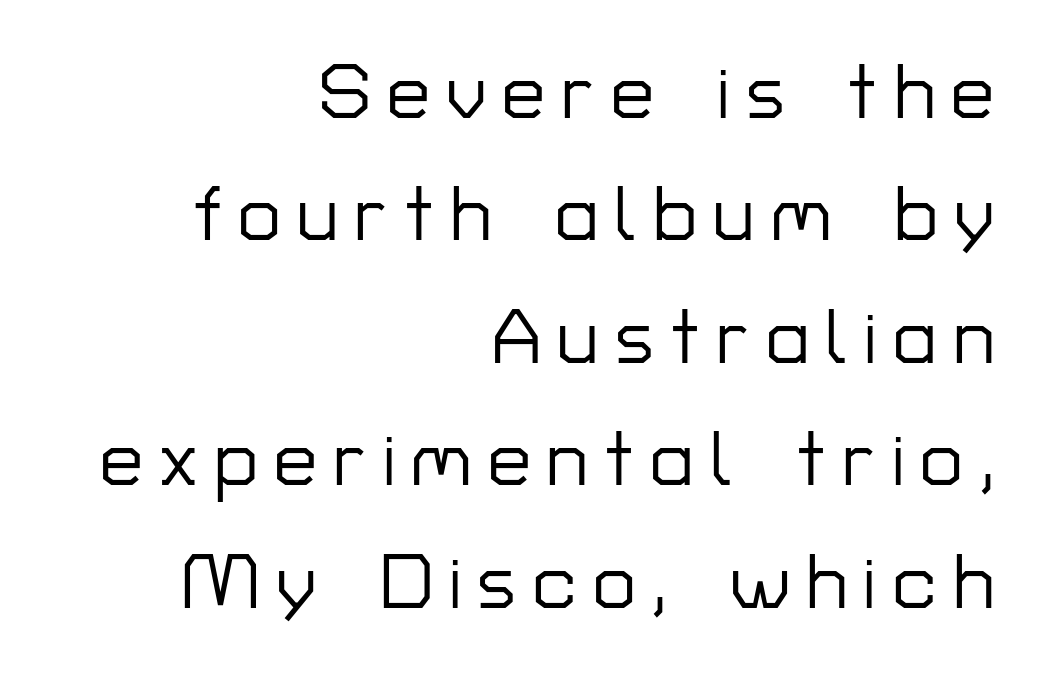
Q: Is the text italic (slanted)? A: No, it is upright.
Q: Is the typeface a serif or a sans-serif typeface? A: Sans-serif.
Q: Is the text underlined? A: No.
Q: How is the paragraph aligned? A: Right-aligned.
Q: Is the spacing between letters normal or unusually wide? A: Unusually wide.
Q: Is the spacing between lines tight, normal or loose? A: Normal.
Q: Width (condensed, normal, or wide)? A: Normal.
Q: Stroke contrast? A: Low.
Q: x-height? A: Medium.
Q: Monospaced? A: No.
